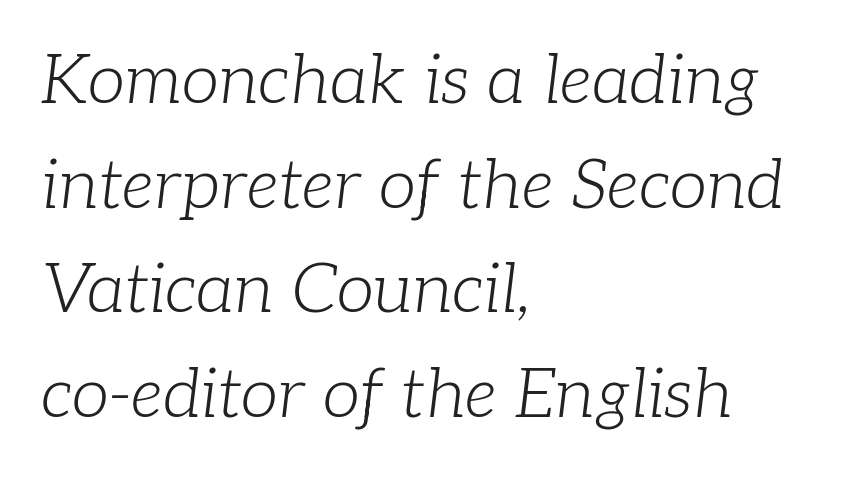
The image shows 68 px light serif type, italic (leaning right); set left-aligned, normal line spacing (1.54x), normal letter spacing, not underlined; low stroke contrast and a medium x-height.
